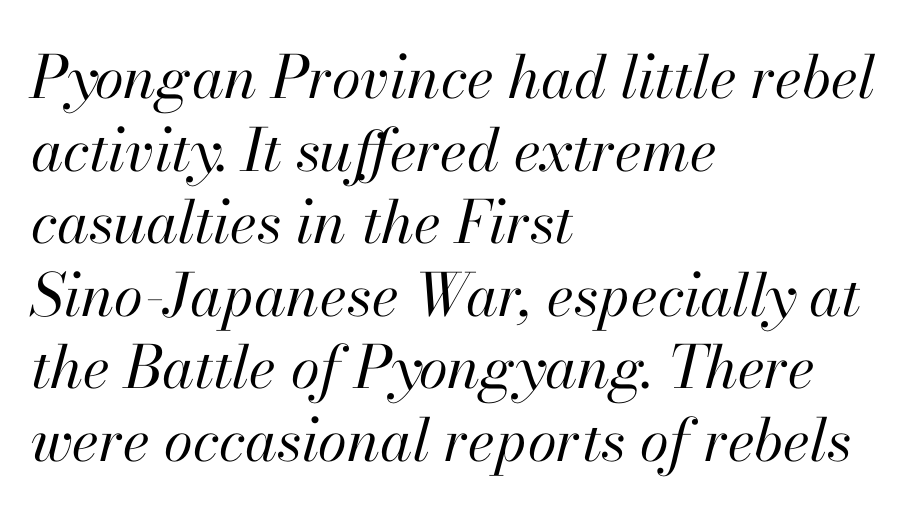
Q: Is the text bold? A: No.
Q: Is the text italic (slanted)? A: Yes, it leans right by about 13 degrees.
Q: Is the text underlined? A: No.
Q: How is the paragraph aligned? A: Left-aligned.
Q: Is the spacing between letters normal or unusually wide? A: Normal.
Q: Width (condensed, normal, or wide)? A: Normal.
Q: Stroke contrast? A: High.
Q: x-height? A: Small.
Q: Monospaced? A: No.
